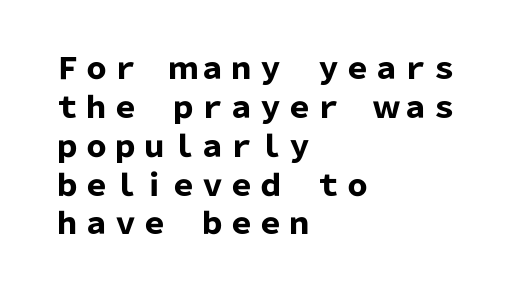
Type without underlining. What stands out about the letter spacing? Nothing — it is the standard amount. Typographic density is high because the face is bold. A typesetter would call this proportional, since set widths differ per character.
